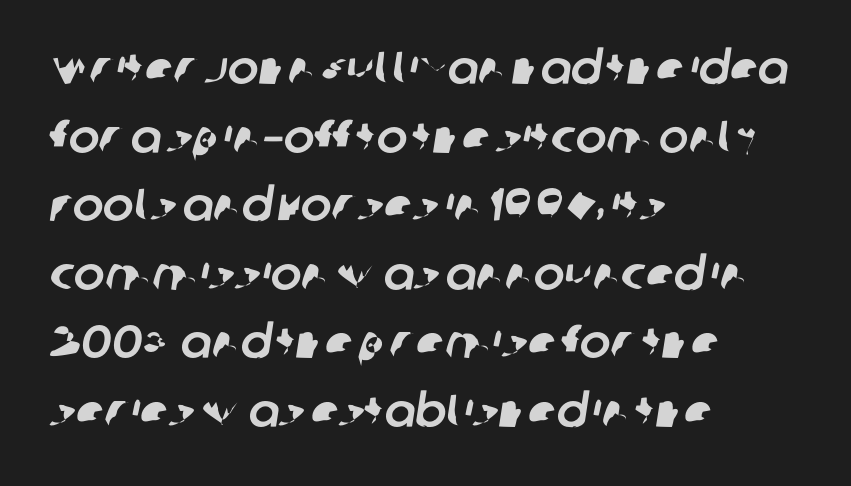
I'd call this a sans setting — the letters go barefoot. The words here are not underlined. Is the letter spacing exaggerated? No — it looks like the ordinary default. This sample has the flowing, uneven cadence of proportional lettering. The compositor pushed each line to the left boundary.
